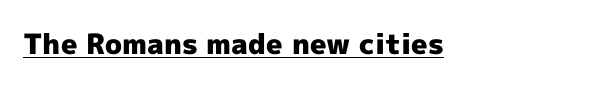
The face used here is proportionally spaced, like ordinary book or web type. Does the lettering tilt? It doesn't — this is upright. Font category for this specimen: sans-serif. Heft: maximum for text — a bold. Characters follow at the spacing the type designer built in. What decoration does the sample have? An underline.
